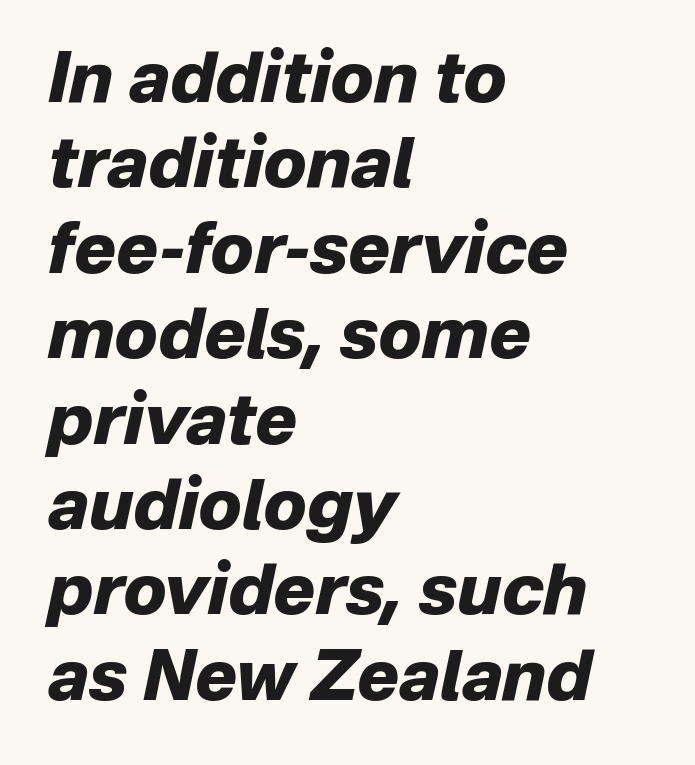
Q: Is the text bold? A: Yes.
Q: Is the text italic (slanted)? A: Yes, it leans right by about 12 degrees.
Q: Is the text underlined? A: No.
Q: How is the paragraph aligned? A: Left-aligned.
Q: Is the spacing between letters normal or unusually wide? A: Normal.
Q: Width (condensed, normal, or wide)? A: Normal.
Q: Stroke contrast? A: Low.
Q: x-height? A: Medium.
Q: Monospaced? A: No.
